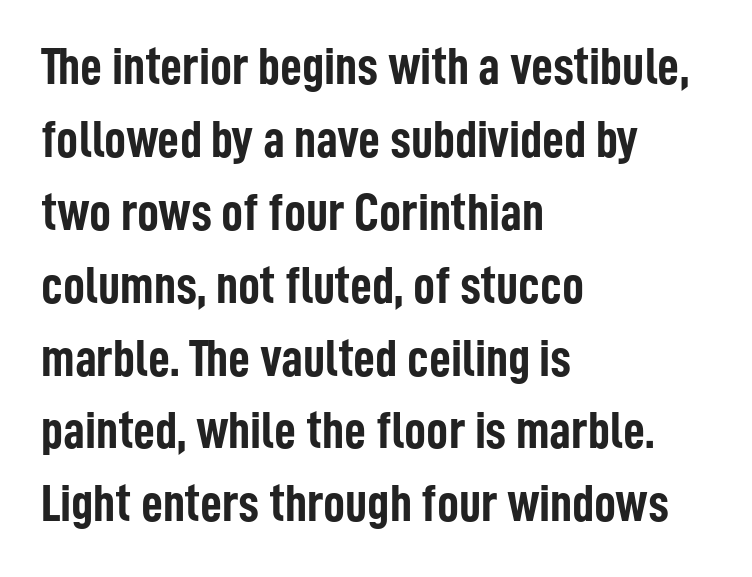
Q: Is the text bold? A: Yes.
Q: Is the text italic (slanted)? A: No, it is upright.
Q: Is the typeface a serif or a sans-serif typeface? A: Sans-serif.
Q: Is the text underlined? A: No.
Q: How is the paragraph aligned? A: Left-aligned.
Q: Is the spacing between letters normal or unusually wide? A: Normal.
Q: Is the spacing between lines tight, normal or loose? A: Normal.
Q: Width (condensed, normal, or wide)? A: Condensed.
Q: Stroke contrast? A: Low.
Q: x-height? A: Medium.
Q: Monospaced? A: No.
